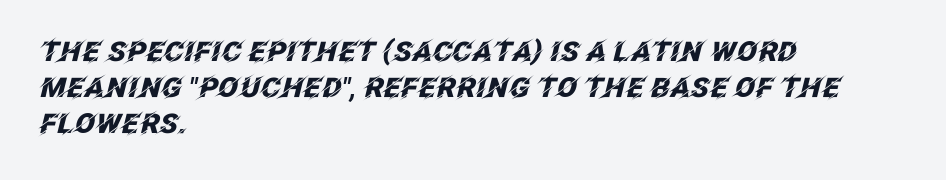
The image shows 27 px bold type, italic (leaning right); set left-aligned, normal line spacing (1.33x), normal letter spacing, not underlined.
